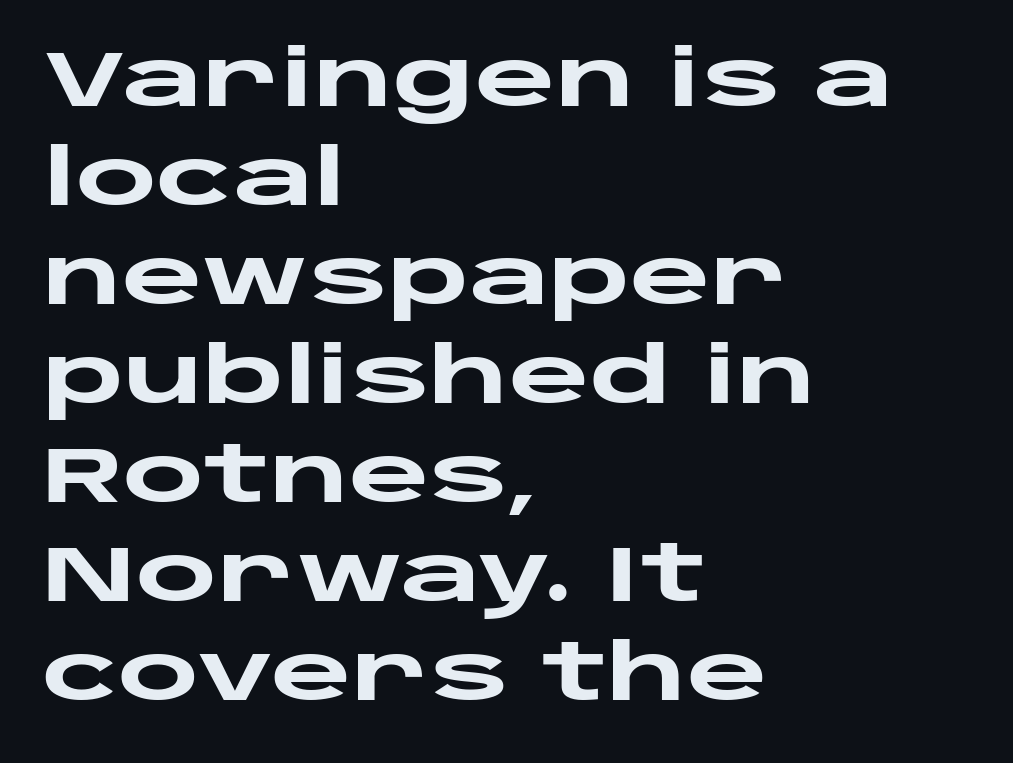
Q: Is the text bold? A: Yes.
Q: Is the text italic (slanted)? A: No, it is upright.
Q: Is the typeface a serif or a sans-serif typeface? A: Sans-serif.
Q: Is the text underlined? A: No.
Q: How is the paragraph aligned? A: Left-aligned.
Q: Is the spacing between letters normal or unusually wide? A: Normal.
Q: Is the spacing between lines tight, normal or loose? A: Normal.
Q: Width (condensed, normal, or wide)? A: Wide.
Q: Stroke contrast? A: Low.
Q: x-height? A: Large.
Q: Monospaced? A: No.
